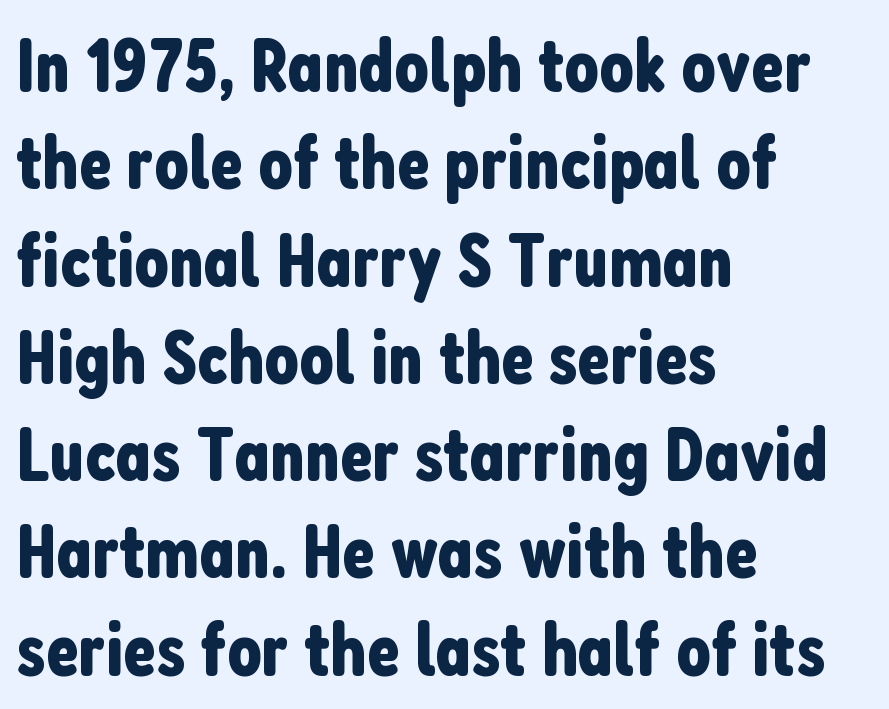
Honestly, there is no underline to notice here at all. Italic? Not at all — the glyphs are vertical. To sum up the face: it is a sans, with no serifs. The paragraph has a hard left edge and a soft right edge.
